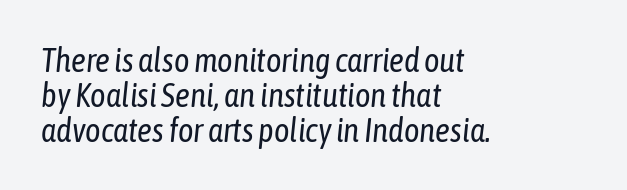
Q: Is the text bold? A: No.
Q: Is the text italic (slanted)? A: Yes, it leans right by about 6 degrees.
Q: Is the text underlined? A: No.
Q: How is the paragraph aligned? A: Left-aligned.
Q: Is the spacing between letters normal or unusually wide? A: Normal.
Q: Is the spacing between lines tight, normal or loose? A: Tight.
Q: Width (condensed, normal, or wide)? A: Condensed.
Q: Stroke contrast? A: Low.
Q: x-height? A: Medium.
Q: Monospaced? A: No.
